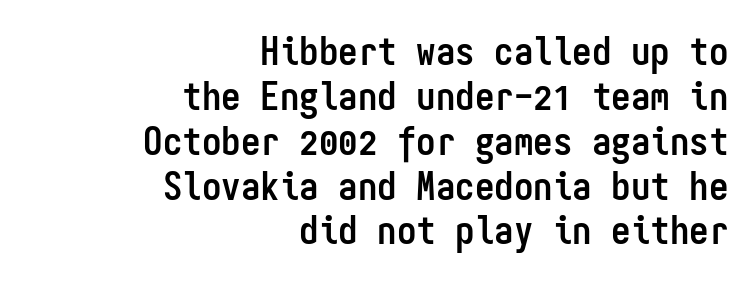
The image shows 39 px semibold, condensed sans-serif type, upright, monospaced; set right-aligned, tight line spacing (1.15x), normal letter spacing, not underlined; low stroke contrast and a medium x-height.
